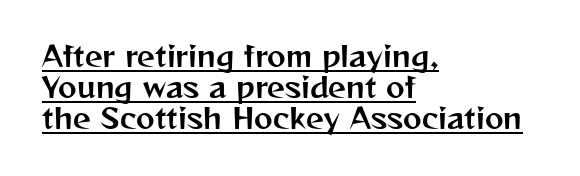
{"serif": "no", "italic": "no", "width": "normal", "stroke_contrast": "medium", "x_height": "medium", "monospaced": "no", "underline": "yes", "align": "left", "line_spacing": "tight", "line_spacing_ratio": 1.11, "letter_spacing": "normal", "letter_spacing_em": 0.0, "glyph_px": 28}
